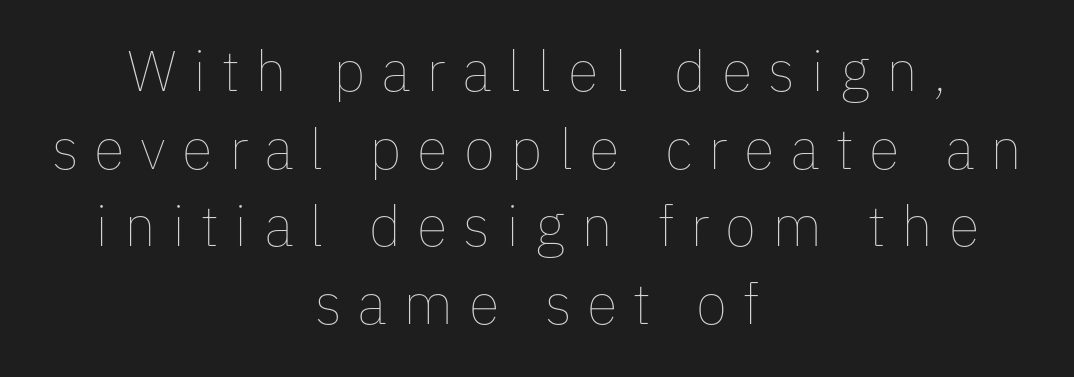
Q: Is the text bold? A: No.
Q: Is the text italic (slanted)? A: No, it is upright.
Q: Is the text underlined? A: No.
Q: How is the paragraph aligned? A: Centered.
Q: Is the spacing between letters normal or unusually wide? A: Unusually wide.
Q: Is the spacing between lines tight, normal or loose? A: Normal.
Q: Width (condensed, normal, or wide)? A: Normal.
Q: Stroke contrast? A: Low.
Q: x-height? A: Medium.
Q: Monospaced? A: No.
